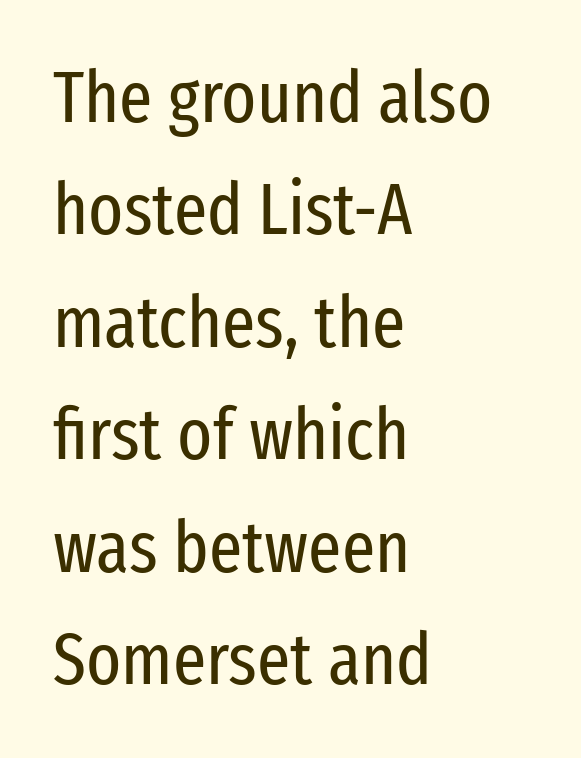
Beneath every word, the page is bare. The letters stand upright; this is a roman face. Layout note: lines flush left. Each letter keeps its own natural width here, so spacing adapts to shape.
